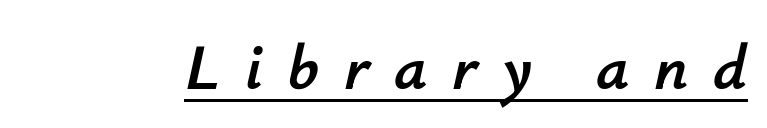
Q: Is the text italic (slanted)? A: Yes, it leans right by about 12 degrees.
Q: Is the text underlined? A: Yes.
Q: Is the spacing between letters normal or unusually wide? A: Unusually wide.
Q: Width (condensed, normal, or wide)? A: Normal.
Q: Stroke contrast? A: Low.
Q: x-height? A: Small.
Q: Monospaced? A: No.
